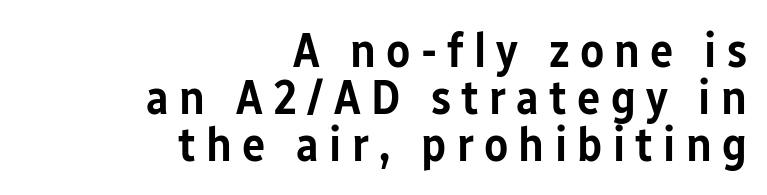
Q: Is the text bold? A: Semi-bold.
Q: Is the text italic (slanted)? A: No, it is upright.
Q: Is the typeface a serif or a sans-serif typeface? A: Sans-serif.
Q: Is the text underlined? A: No.
Q: How is the paragraph aligned? A: Right-aligned.
Q: Is the spacing between letters normal or unusually wide? A: Unusually wide.
Q: Is the spacing between lines tight, normal or loose? A: Tight.
Q: Width (condensed, normal, or wide)? A: Condensed.
Q: Stroke contrast? A: Low.
Q: x-height? A: Medium.
Q: Monospaced? A: No.
